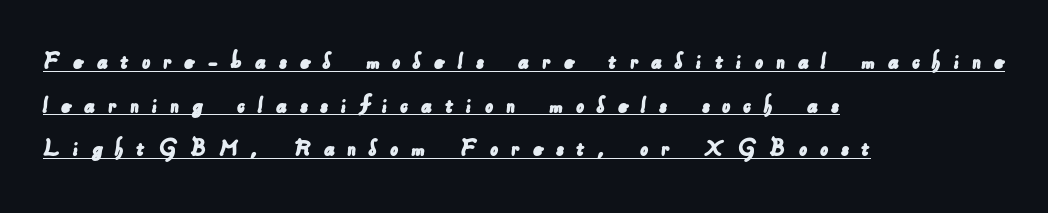
The image shows 26 px text type; set left-aligned, normal line spacing (1.68x), unusually wide letter spacing (+0.47 em), underlined.
